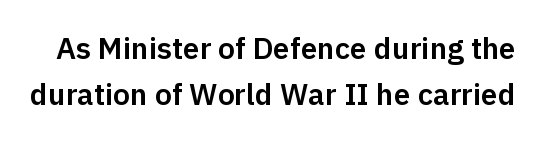
Does the lettering tilt? It doesn't — this is upright. Does the type have serifs? No, each stem ends abruptly. The letters sit at their default tracking, neither squeezed nor spread. Vertical spacing — default. The baseline area is clear. Character widths vary here, with narrow letters taking less room than wide ones.
